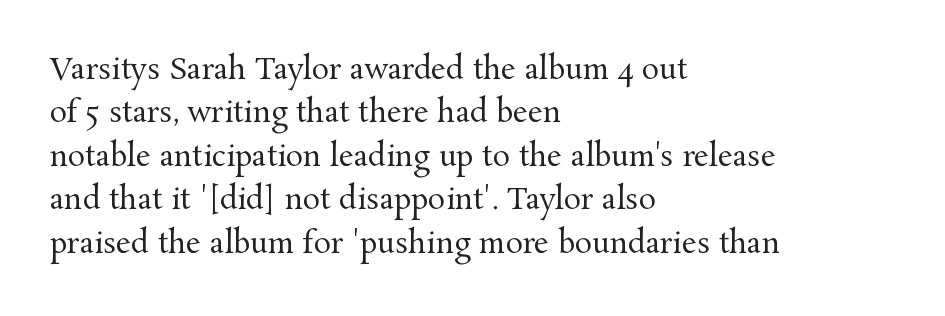
The image shows 29 px regular-weight serif type, upright; set left-aligned, normal line spacing (1.5x), normal letter spacing, not underlined; medium stroke contrast and a medium x-height.
